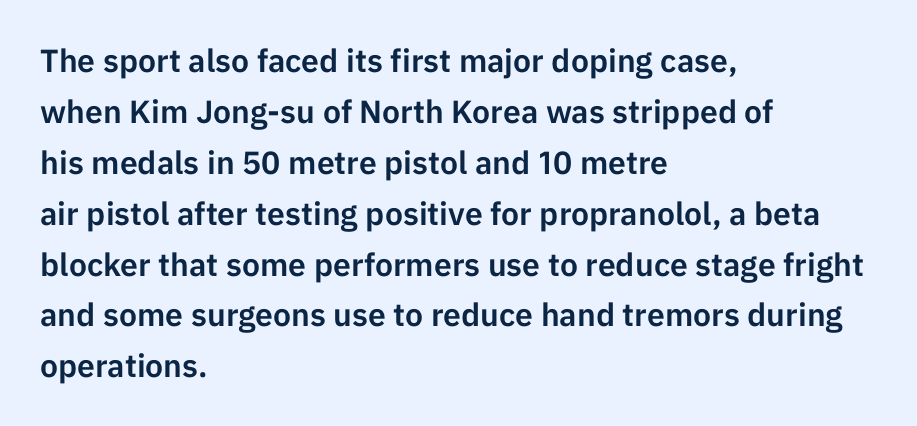
Q: Is the text italic (slanted)? A: No, it is upright.
Q: Is the typeface a serif or a sans-serif typeface? A: Sans-serif.
Q: Is the text underlined? A: No.
Q: How is the paragraph aligned? A: Left-aligned.
Q: Is the spacing between letters normal or unusually wide? A: Normal.
Q: Is the spacing between lines tight, normal or loose? A: Normal.
Q: Width (condensed, normal, or wide)? A: Normal.
Q: Stroke contrast? A: Low.
Q: x-height? A: Medium.
Q: Monospaced? A: No.
